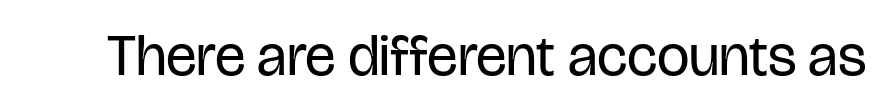
The image shows 58 px regular-weight, condensed sans-serif type, upright; set normal letter spacing, not underlined; low stroke contrast and a large x-height.
